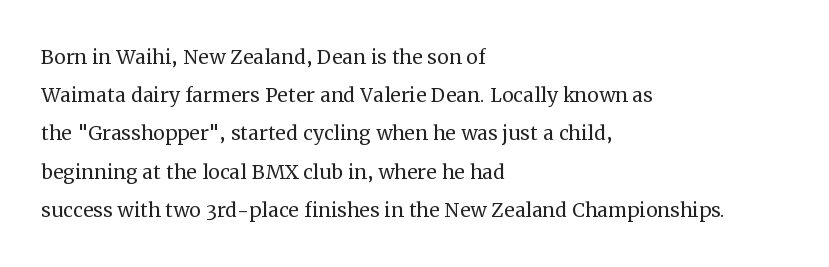
The image shows 26 px text type, upright; set left-aligned, normal line spacing (1.47x), normal letter spacing, not underlined.
